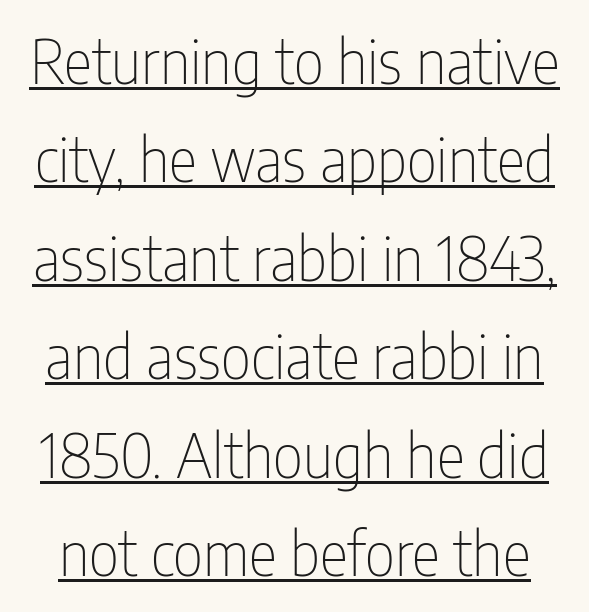
In terms of leading, this rendering sits right in the middle. The face used here is a sans, in the tradition of grotesques and geometrics. Think of a printed novel: that variable character pitch is what you see here. Each line of the rendering has a horizontal stroke beneath the glyphs. The letters look calm and open, with moderate or lighter stems.
